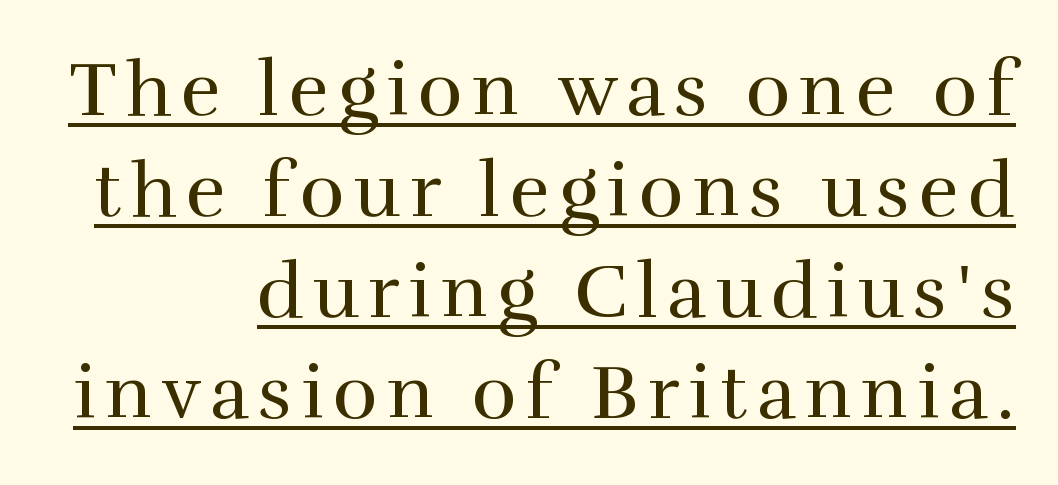
Counters stay open thanks to moderate or lighter strokes. The typesetter has applied underlining to the passage shown. No italicization has been applied; the sample stays upright. Stroke terminals: seriffed.
